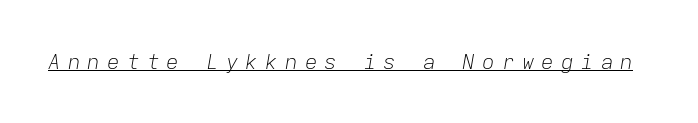
{"italic": "yes", "lean": "right", "slant_degrees": 9, "bold": "no", "underline": "yes", "letter_spacing": "wide", "letter_spacing_em": 0.34, "glyph_px": 21}
